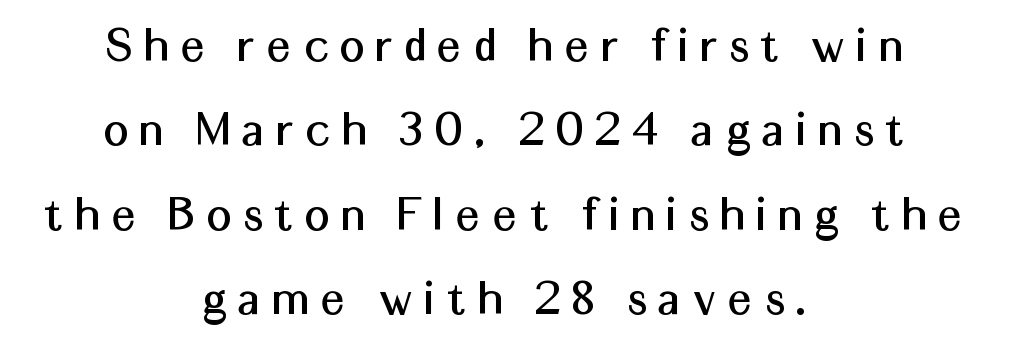
Type style note: lacks serifs. These lines are centered, leaving both edges ragged. Italic? Not at all — the glyphs are vertical. What stands out about the letter spacing? Its width — letters are far apart.
